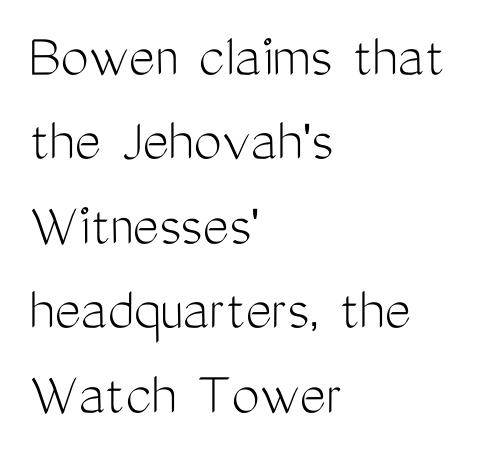
{"serif": "no", "italic": "no", "bold": "no", "weight": "light", "width": "condensed", "stroke_contrast": "medium", "x_height": "medium", "monospaced": "no", "underline": "no", "align": "left", "line_spacing": "normal", "line_spacing_ratio": 1.34, "letter_spacing": "normal", "letter_spacing_em": 0.0, "glyph_px": 63}
